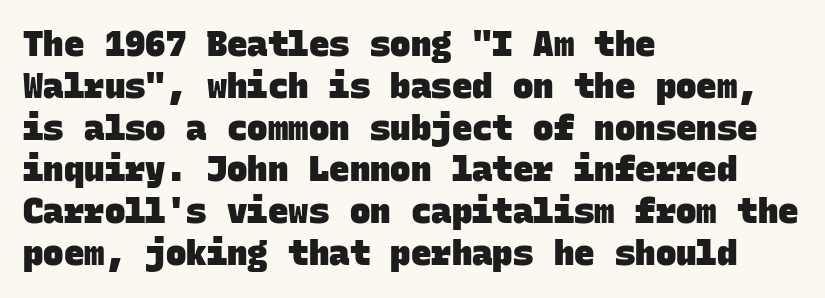
The image shows 34 px heavy sans-serif type, monospaced; set left-aligned, line spacing 1.23x, normal letter spacing, not underlined; low stroke contrast and a large x-height.
